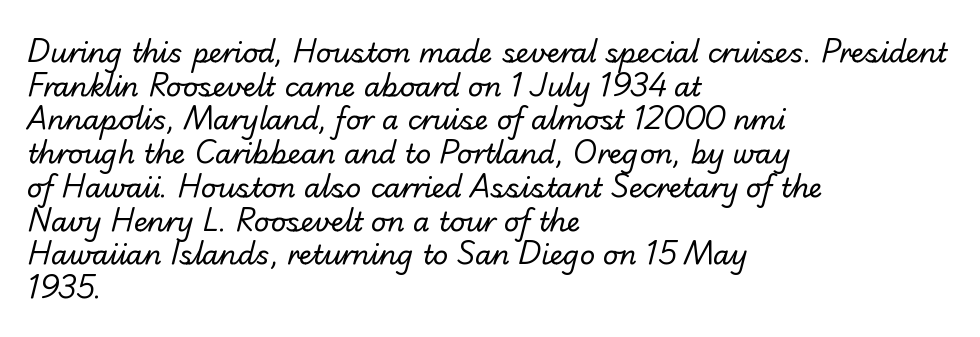
Q: Is the text bold? A: No.
Q: Is the text underlined? A: No.
Q: How is the paragraph aligned? A: Left-aligned.
Q: Is the spacing between letters normal or unusually wide? A: Normal.
Q: Is the spacing between lines tight, normal or loose? A: Normal.
